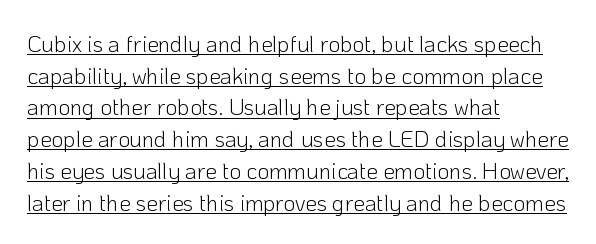
{"italic": "no", "bold": "no", "underline": "yes", "align": "left", "line_spacing": "normal", "line_spacing_ratio": 1.38, "letter_spacing": "normal", "letter_spacing_em": 0.0, "glyph_px": 23}
